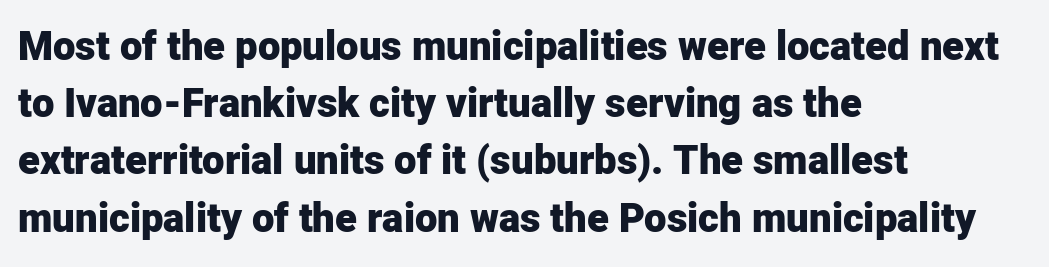
{"serif": "no", "italic": "no", "bold": "yes", "weight": "heavy", "width": "normal", "stroke_contrast": "low", "x_height": "medium", "monospaced": "no", "underline": "no", "align": "left", "line_spacing": "normal", "line_spacing_ratio": 1.43, "letter_spacing": "normal", "letter_spacing_em": 0.0, "glyph_px": 40}
